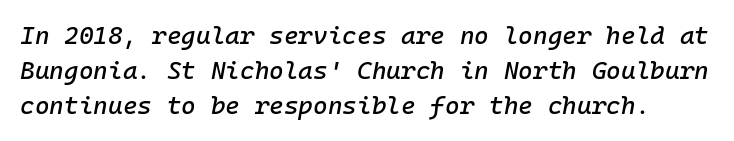
{"italic": "yes", "lean": "right", "slant_degrees": 10, "underline": "no", "line_spacing": "normal", "line_spacing_ratio": 1.41, "letter_spacing": "normal", "letter_spacing_em": 0.0, "glyph_px": 25}
